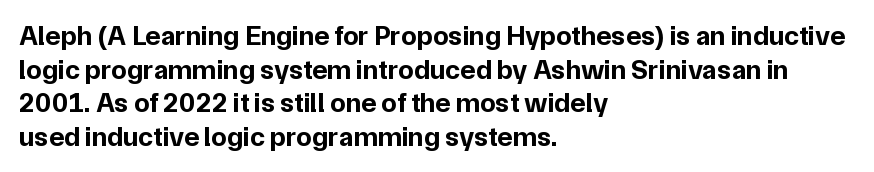
{"serif": "no", "italic": "no", "bold": "yes", "weight": "bold", "width": "normal", "stroke_contrast": "low", "x_height": "medium", "monospaced": "no", "underline": "no", "align": "left", "line_spacing_ratio": 1.2, "letter_spacing": "normal", "letter_spacing_em": 0.0, "glyph_px": 28}
